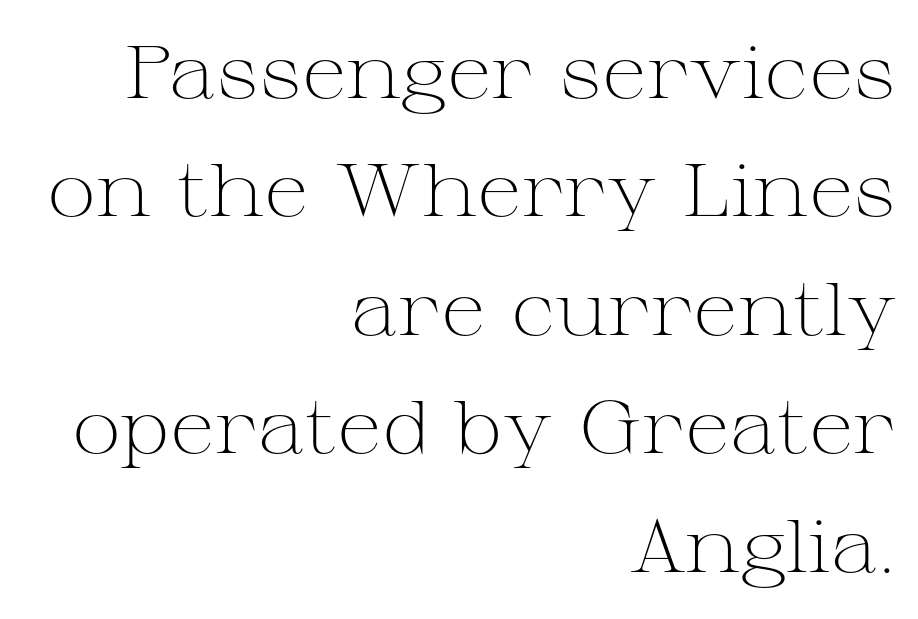
{"serif": "yes", "italic": "no", "bold": "no", "weight": "light", "width": "wide", "stroke_contrast": "medium", "x_height": "medium", "monospaced": "no", "underline": "no", "align": "right", "line_spacing": "normal", "line_spacing_ratio": 1.6, "letter_spacing": "normal", "letter_spacing_em": 0.0, "glyph_px": 74}
